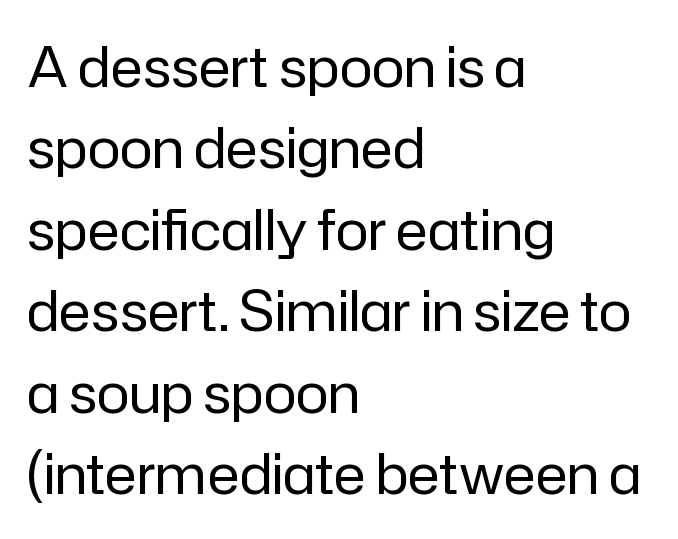
The image shows 55 px regular-weight sans-serif type, upright; set left-aligned, normal line spacing (1.48x), normal letter spacing, not underlined; low stroke contrast and a medium x-height.
